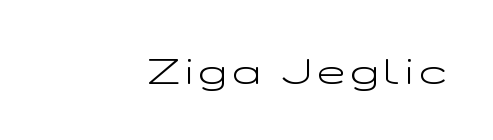
{"serif": "no", "italic": "no", "bold": "no", "weight": "light", "width": "wide", "stroke_contrast": "low", "x_height": "medium", "monospaced": "no", "underline": "no", "align": "right", "glyph_px": 37}
